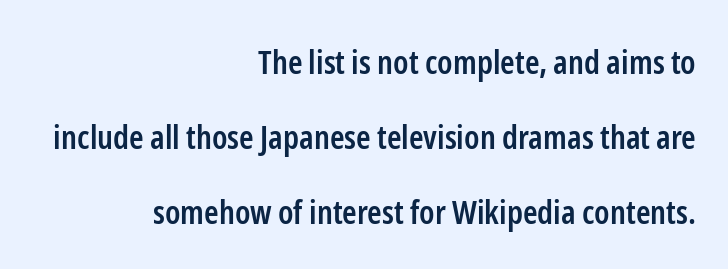
The image shows 33 px semibold, condensed sans-serif type, upright; set right-aligned, loose line spacing (2.28x), normal letter spacing, not underlined; low stroke contrast and a medium x-height.
